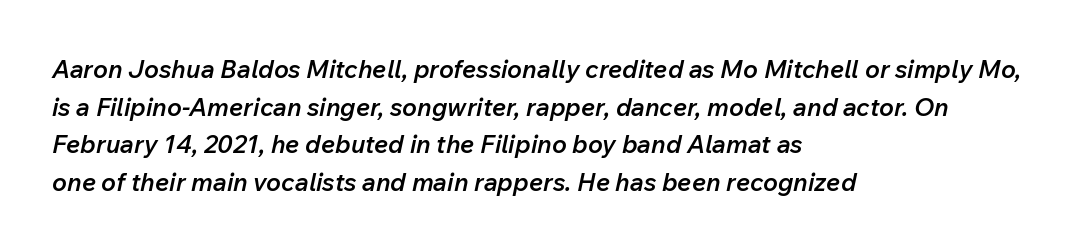
Q: Is the text bold? A: Semi-bold.
Q: Is the text italic (slanted)? A: Yes, it leans right by about 12 degrees.
Q: Is the text underlined? A: No.
Q: How is the paragraph aligned? A: Left-aligned.
Q: Is the spacing between letters normal or unusually wide? A: Normal.
Q: Is the spacing between lines tight, normal or loose? A: Normal.
